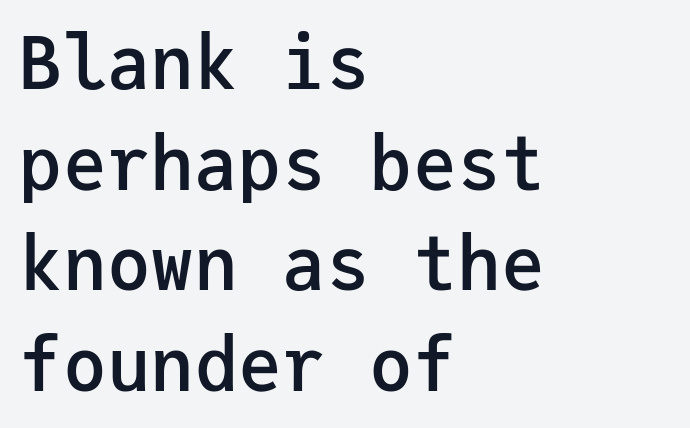
Q: Is the text bold? A: Semi-bold.
Q: Is the text italic (slanted)? A: No, it is upright.
Q: Is the typeface a serif or a sans-serif typeface? A: Sans-serif.
Q: Is the text underlined? A: No.
Q: How is the paragraph aligned? A: Left-aligned.
Q: Is the spacing between letters normal or unusually wide? A: Normal.
Q: Is the spacing between lines tight, normal or loose? A: Normal.
Q: Width (condensed, normal, or wide)? A: Normal.
Q: Stroke contrast? A: Low.
Q: x-height? A: Medium.
Q: Monospaced? A: Yes.
